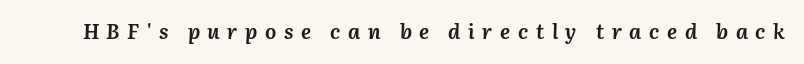
{"italic": "yes", "lean": "right", "slant_degrees": 3, "bold": "yes", "underline": "no", "letter_spacing": "wide", "letter_spacing_em": 0.36, "glyph_px": 21}
